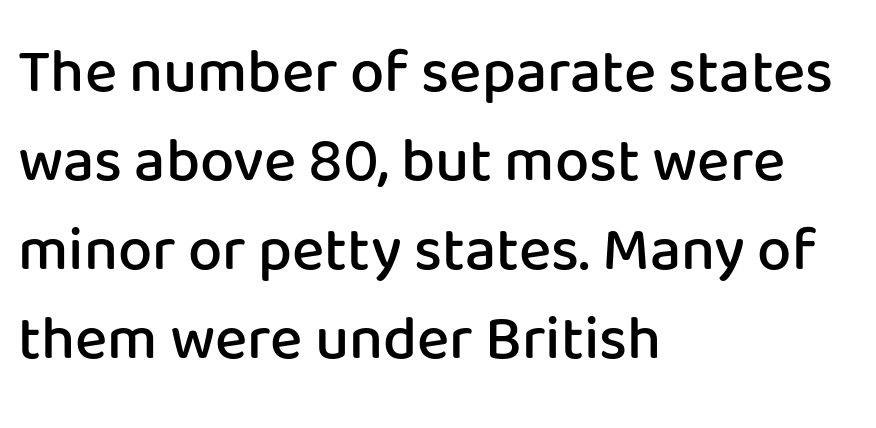
{"serif": "no", "italic": "no", "bold": "semi", "weight": "semibold", "width": "normal", "stroke_contrast": "low", "x_height": "medium", "monospaced": "no", "underline": "no", "align": "left", "line_spacing": "normal", "line_spacing_ratio": 1.46, "letter_spacing": "normal", "letter_spacing_em": 0.0, "glyph_px": 61}
